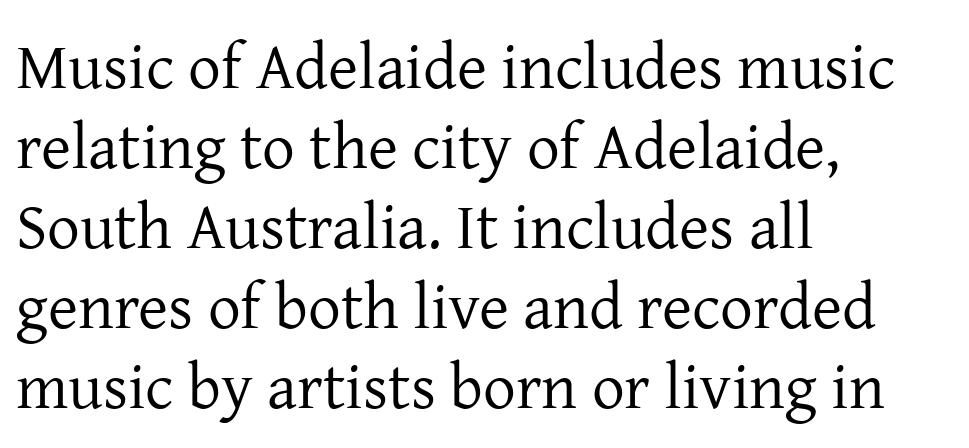
The image shows 65 px regular-weight serif type, upright; set left-aligned, line spacing 1.23x, normal letter spacing, not underlined; low stroke contrast and a medium x-height.
